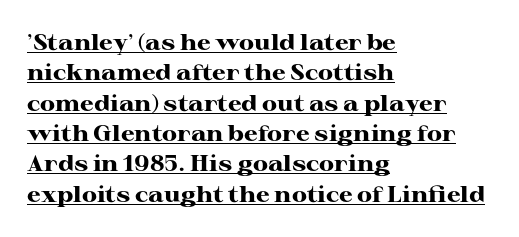
Q: Is the text bold? A: Yes.
Q: Is the text italic (slanted)? A: No, it is upright.
Q: Is the text underlined? A: Yes.
Q: How is the paragraph aligned? A: Left-aligned.
Q: Is the spacing between letters normal or unusually wide? A: Normal.
Q: Is the spacing between lines tight, normal or loose? A: Normal.
